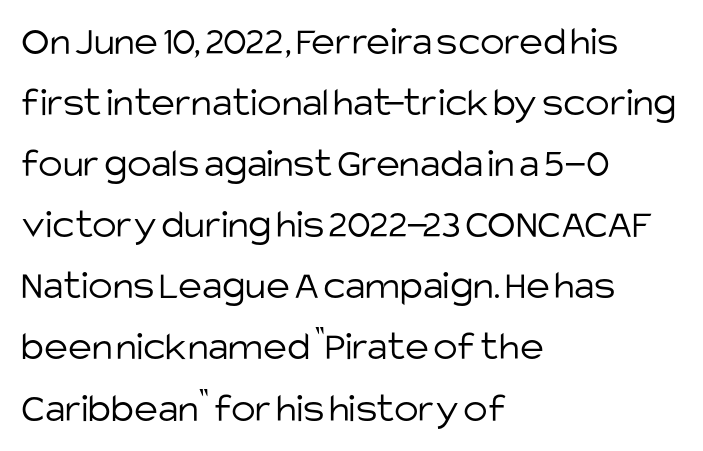
Q: Is the text bold? A: No.
Q: Is the text italic (slanted)? A: No, it is upright.
Q: Is the typeface a serif or a sans-serif typeface? A: Sans-serif.
Q: Is the text underlined? A: No.
Q: How is the paragraph aligned? A: Left-aligned.
Q: Is the spacing between letters normal or unusually wide? A: Normal.
Q: Is the spacing between lines tight, normal or loose? A: Normal.
Q: Width (condensed, normal, or wide)? A: Normal.
Q: Stroke contrast? A: Low.
Q: x-height? A: Large.
Q: Monospaced? A: No.
